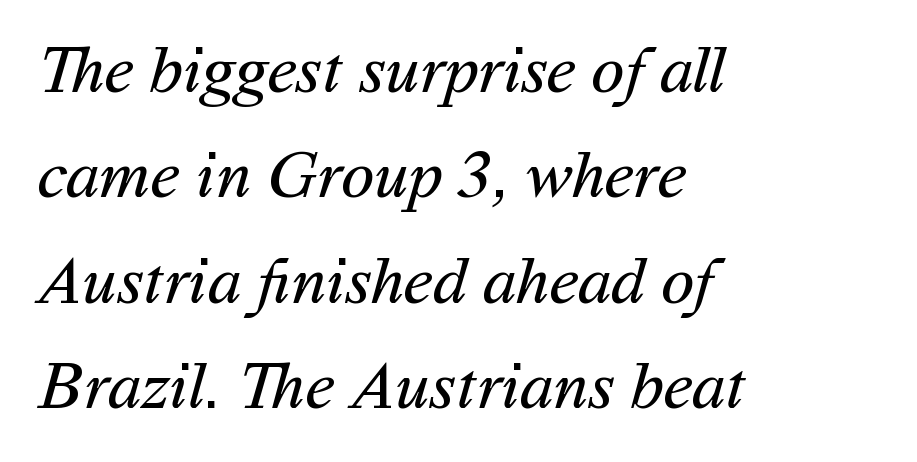
Q: Is the text bold? A: No.
Q: Is the typeface a serif or a sans-serif typeface? A: Sans-serif.
Q: Is the text underlined? A: No.
Q: How is the paragraph aligned? A: Left-aligned.
Q: Is the spacing between letters normal or unusually wide? A: Normal.
Q: Is the spacing between lines tight, normal or loose? A: Normal.
Q: Width (condensed, normal, or wide)? A: Normal.
Q: Stroke contrast? A: Medium.
Q: x-height? A: Medium.
Q: Monospaced? A: No.
